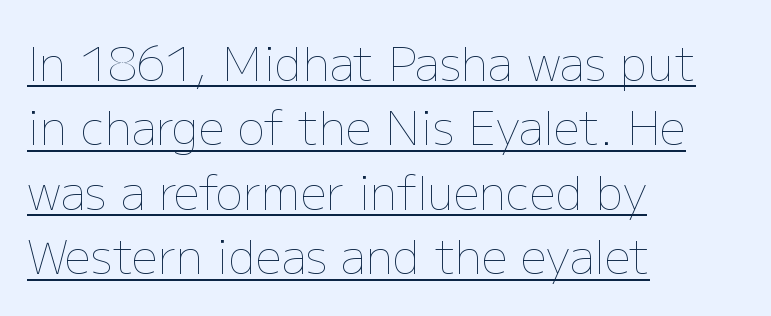
{"italic": "no", "bold": "no", "weight": "thin", "width": "normal", "stroke_contrast": "low", "x_height": "medium", "monospaced": "no", "underline": "yes", "align": "left", "line_spacing": "normal", "line_spacing_ratio": 1.4, "letter_spacing": "normal", "letter_spacing_em": 0.0, "glyph_px": 46}
